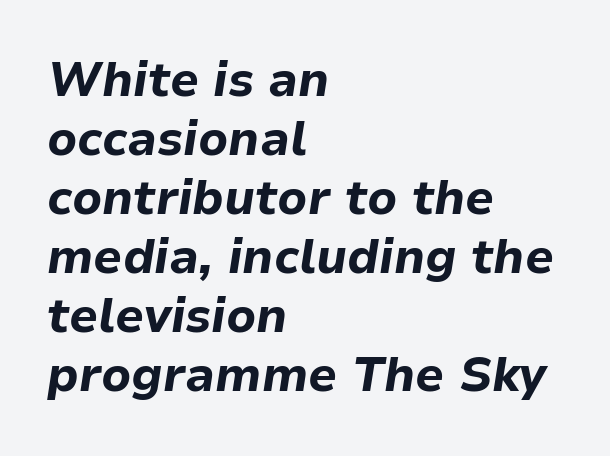
{"italic": "yes", "lean": "right", "slant_degrees": 9, "bold": "yes", "weight": "bold", "width": "normal", "stroke_contrast": "low", "x_height": "medium", "monospaced": "no", "underline": "no", "align": "left", "line_spacing_ratio": 1.23, "letter_spacing": "normal", "letter_spacing_em": 0.0, "glyph_px": 48}
